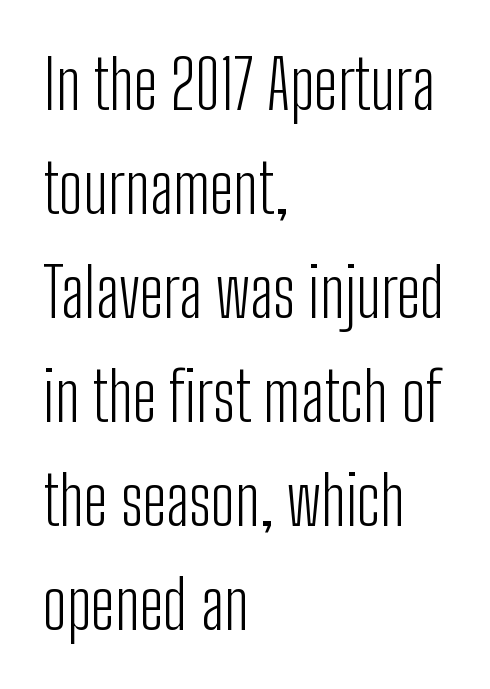
Caption: multi-line text, flush left, ragged right. Students, observe: this is what conventionally led text looks like. You could not count columns in this text — the font is proportionally spaced. Regarding serifs, this sample does without them. Stroke mass is kept to a normal reading level or below.
